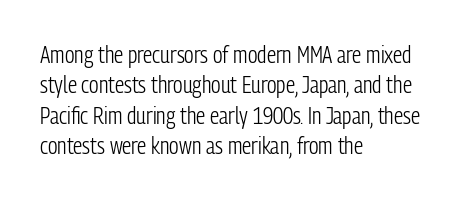
Q: Is the text bold? A: No.
Q: Is the text italic (slanted)? A: No, it is upright.
Q: Is the text underlined? A: No.
Q: How is the paragraph aligned? A: Left-aligned.
Q: Is the spacing between letters normal or unusually wide? A: Normal.
Q: Is the spacing between lines tight, normal or loose? A: Normal.
